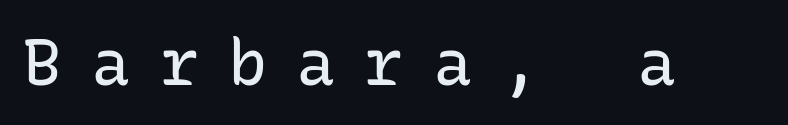
The cut favours lightness, reaching ordinary text weight at its darkest. Letterform terminals end flat and unadorned throughout the passage. Monospaced: the letters line up in strict vertical columns. A bare baseline throughout the passage. Tracking here is generous; glyphs stand well apart from one another.
